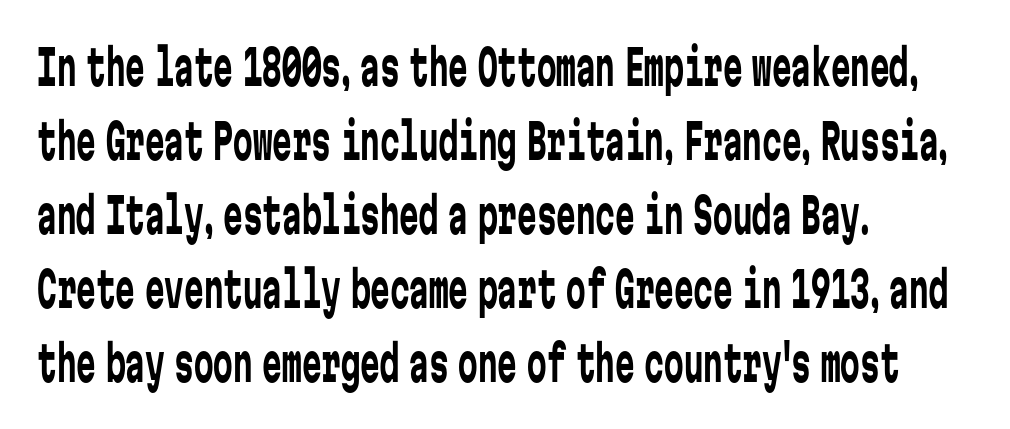
Rule under the text: the space is simply empty. How are the letters spaced? Ordinarily, with no added tracking. Is this a fixed-width face? Yes — each glyph sits in an identical cell. The designer went with a sans here, leaving each stem footless. Vertically, the passage feels balanced, rows spaced as you'd expect.
